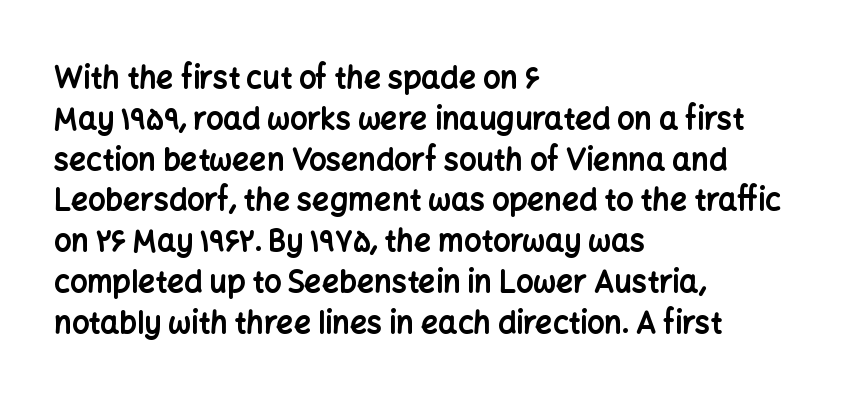
{"serif": "no", "italic": "no", "bold": "yes", "weight": "bold", "width": "normal", "stroke_contrast": "low", "x_height": "medium", "monospaced": "no", "underline": "no", "align": "left", "line_spacing": "normal", "line_spacing_ratio": 1.36, "letter_spacing": "normal", "letter_spacing_em": 0.0, "glyph_px": 30}
